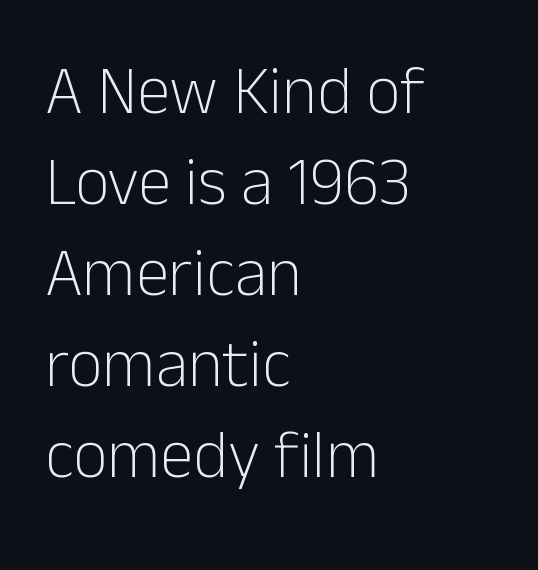
{"serif": "no", "italic": "no", "bold": "no", "weight": "light", "width": "normal", "stroke_contrast": "low", "x_height": "medium", "monospaced": "no", "underline": "no", "align": "left", "line_spacing": "normal", "line_spacing_ratio": 1.36, "letter_spacing": "normal", "letter_spacing_em": 0.0, "glyph_px": 67}
